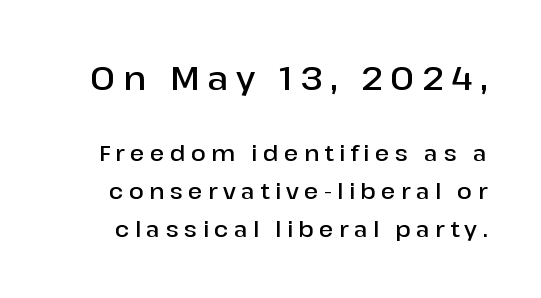
The image shows 33 px semibold sans-serif type, upright; set line spacing 1.72x, unusually wide letter spacing (+0.24 em), not underlined; the first (top) block is 1.5x larger; low stroke contrast and a medium x-height.
